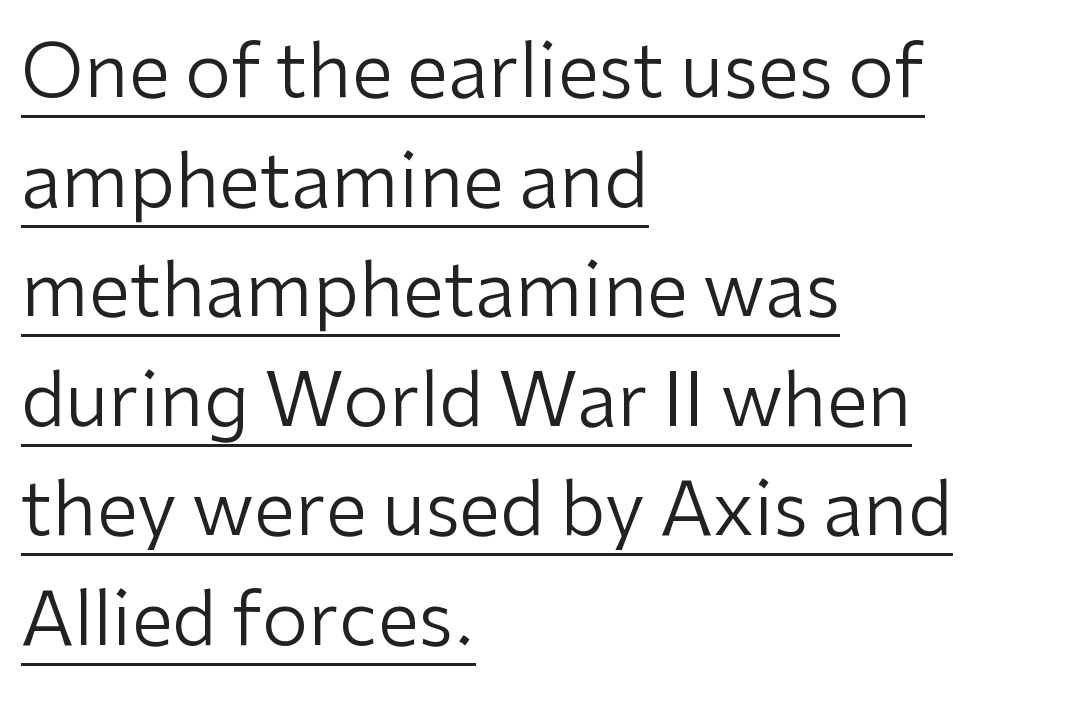
The image shows 74 px regular-weight sans-serif type, upright; set left-aligned, normal line spacing (1.48x), normal letter spacing, underlined; low stroke contrast and a medium x-height.
